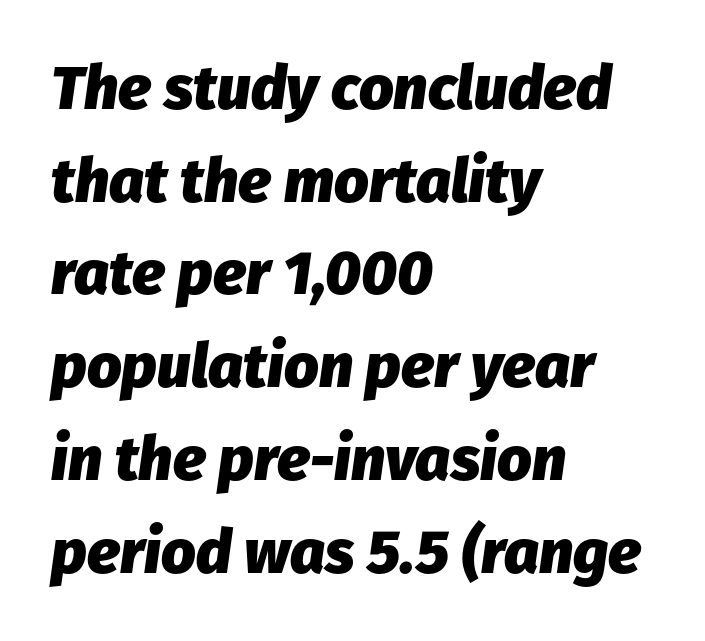
{"italic": "yes", "lean": "right", "slant_degrees": 8, "bold": "yes", "weight": "heavy", "width": "normal", "stroke_contrast": "low", "x_height": "medium", "monospaced": "no", "underline": "no", "align": "left", "line_spacing": "normal", "line_spacing_ratio": 1.52, "letter_spacing": "normal", "letter_spacing_em": 0.0, "glyph_px": 61}
